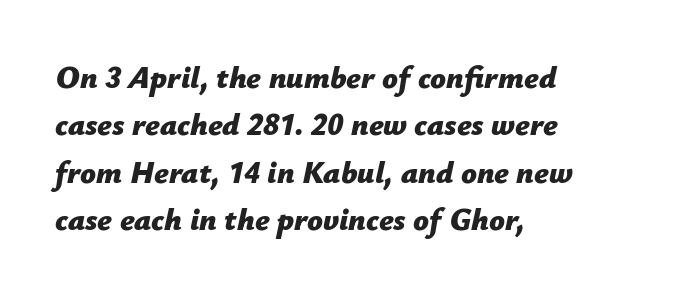
Each word holds together tightly as a unit, with standard inter-letter gaps. Note the varied advance widths — an 'i' is clearly narrower than an 'm'. Is the type bold? Yes — the strokes are clearly thick and heavy. Does the lettering tilt? It does — this is italic. The rendering uses a moderate line-height, typical for paragraphs. Type without underlining.
